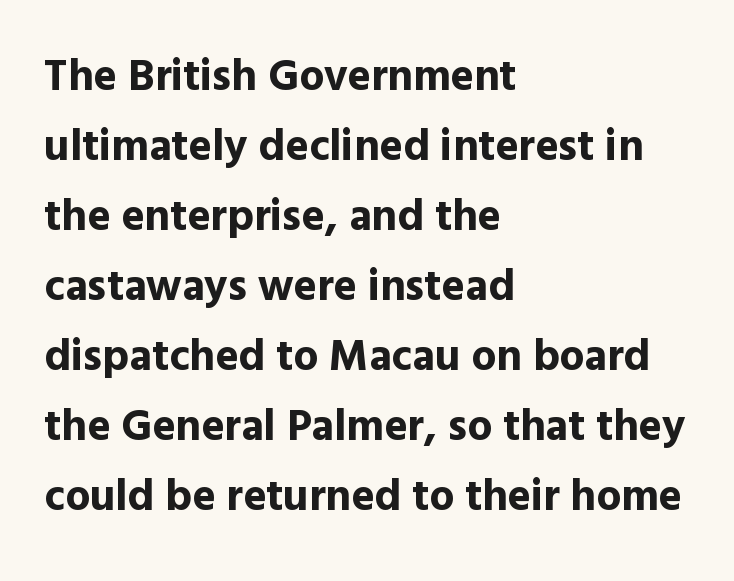
{"serif": "no", "italic": "no", "bold": "yes", "weight": "bold", "width": "normal", "x_height": "medium", "monospaced": "no", "underline": "no", "align": "left", "line_spacing": "normal", "line_spacing_ratio": 1.59, "letter_spacing": "normal", "letter_spacing_em": 0.0, "glyph_px": 44}
